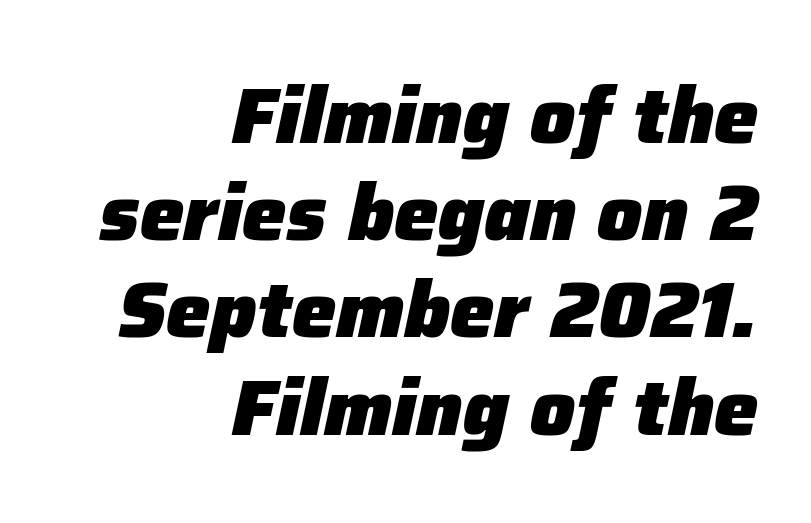
The image shows 79 px heavy type, italic (leaning right); set right-aligned, line spacing 1.23x, normal letter spacing, not underlined; low stroke contrast and a medium x-height.
